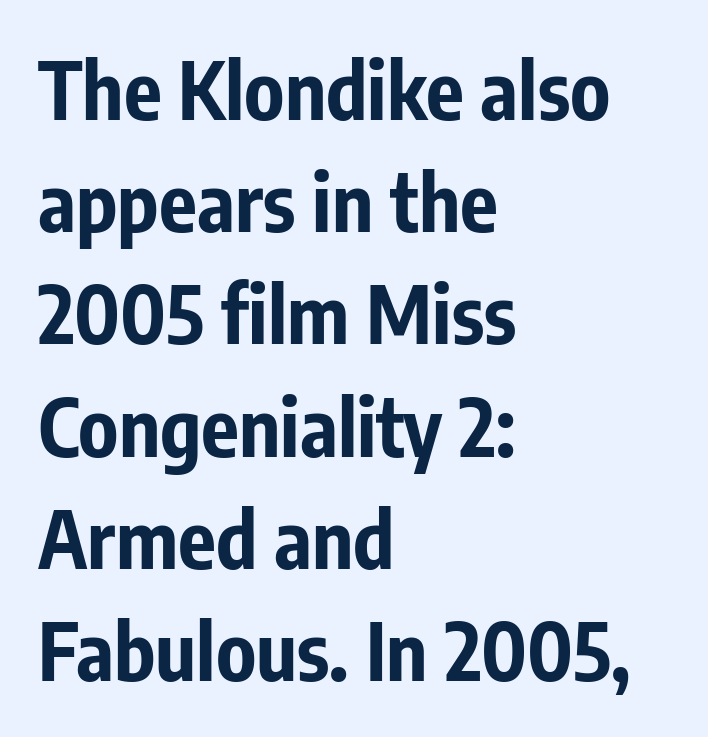
No italicization has been applied; the sample stays upright. If you measured baseline to baseline, you'd find a middling distance. The characters display no serif detailing; their extremities are plain. Varying glyph widths throughout — classic text-font behaviour. Is the block centered? No — it sits flush against the left margin. Weight: bold.
